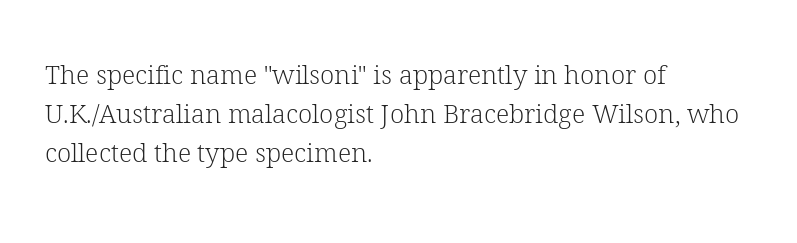
The image shows 26 px text type, upright; set left-aligned, normal line spacing (1.5x), normal letter spacing, not underlined.
